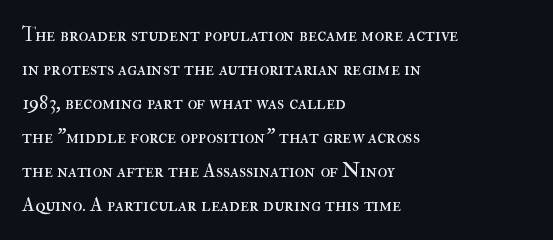
These glyphs show unthickened strokes, regular width or finer. If you drew a line through each stem, it would be perfectly vertical. This sample uses plain, unmodified letter spacing. Leading: standard. A classic flush-left, rag-right setting is used for this passage.
